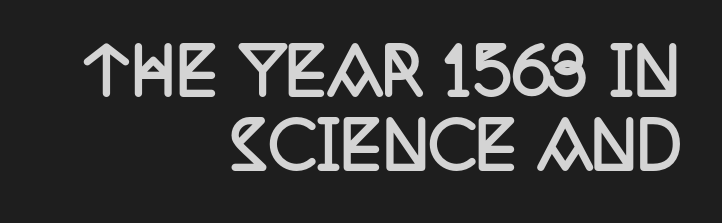
Q: Is the text bold? A: Yes.
Q: Is the text italic (slanted)? A: No, it is upright.
Q: Is the typeface a serif or a sans-serif typeface? A: Serif.
Q: Is the text underlined? A: No.
Q: How is the paragraph aligned? A: Right-aligned.
Q: Is the spacing between letters normal or unusually wide? A: Normal.
Q: Width (condensed, normal, or wide)? A: Condensed.
Q: Stroke contrast? A: Low.
Q: x-height? A: Large.
Q: Monospaced? A: No.
